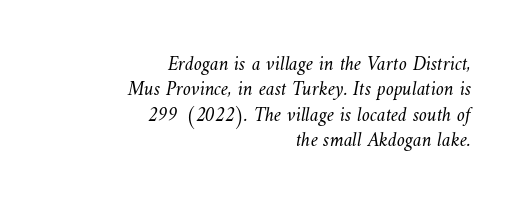
Compared with typical body copy, the letter spacing here is the same. Every row of glyphs terminates at an identical x-position on the right. This sample keeps an unexceptional amount of space between lines. Anything drawn beneath the words? Only blank space. Caption: face not bold, strokes unweighted.
